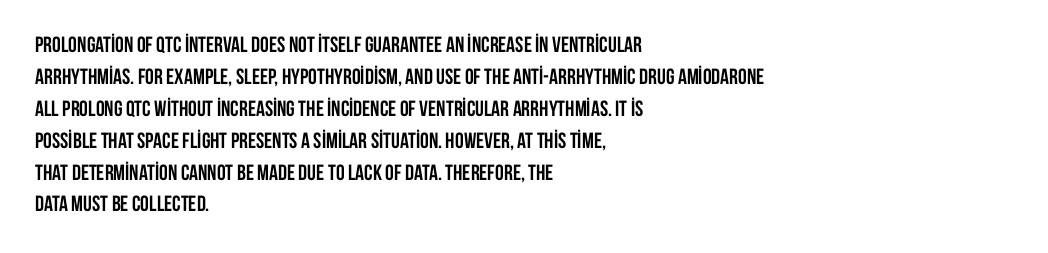
Students, observe: this is what conventionally led text looks like. Ascenders rise straight up at ninety degrees. Pretty heavy lettering here — definitely bold. The words here are not underlined.
